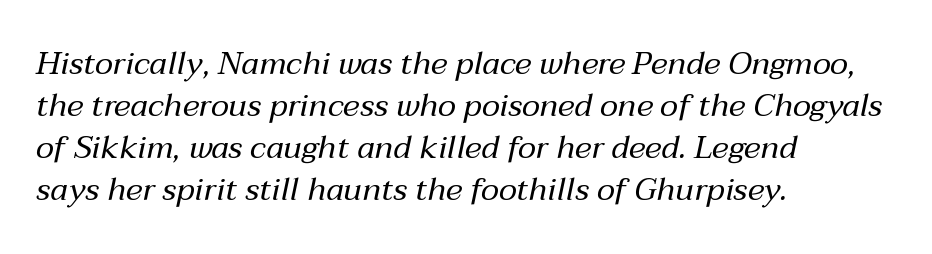
{"italic": "yes", "lean": "right", "slant_degrees": 12, "bold": "no", "weight": "regular", "width": "normal", "stroke_contrast": "medium", "x_height": "medium", "monospaced": "no", "underline": "no", "align": "left", "line_spacing": "normal", "line_spacing_ratio": 1.31, "letter_spacing": "normal", "letter_spacing_em": 0.0, "glyph_px": 32}
